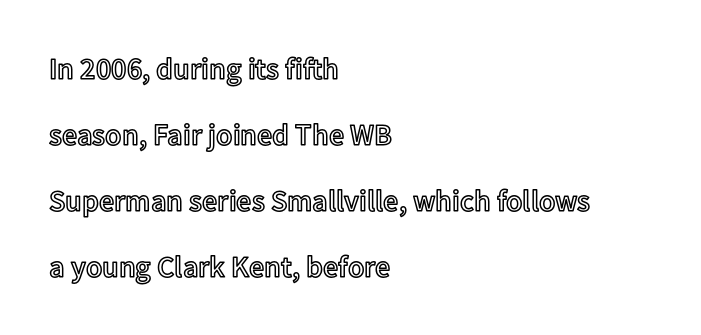
The image shows 30 px text type, upright; set left-aligned, loose line spacing (2.2x), normal letter spacing, not underlined; a medium x-height.
